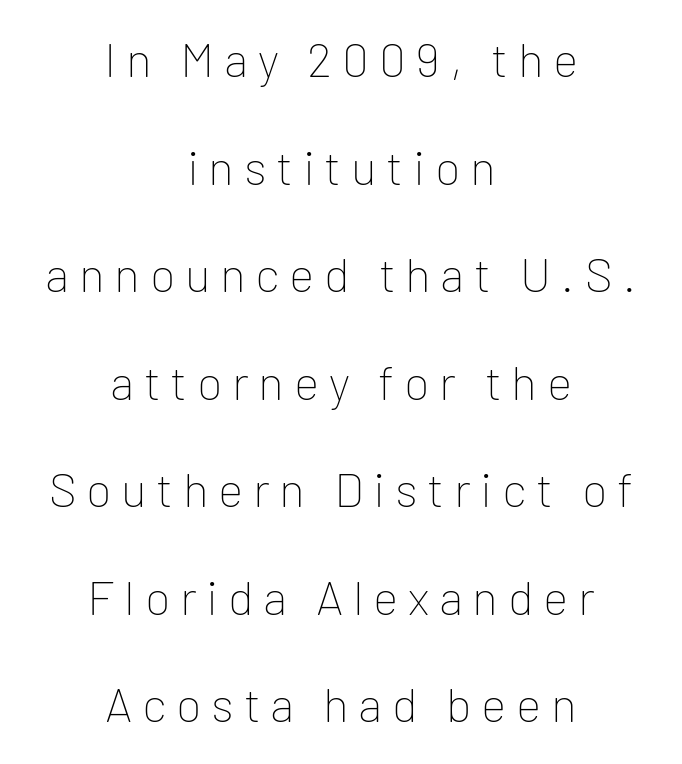
{"serif": "no", "italic": "no", "bold": "no", "weight": "thin", "width": "normal", "stroke_contrast": "low", "x_height": "medium", "monospaced": "no", "underline": "no", "align": "center", "line_spacing": "loose", "line_spacing_ratio": 2.24, "letter_spacing": "wide", "letter_spacing_em": 0.2, "glyph_px": 48}
